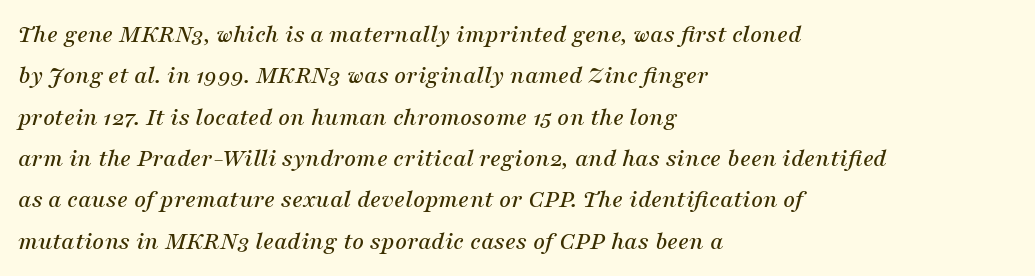
{"italic": "yes", "lean": "right", "slant_degrees": 16, "underline": "no", "align": "left", "line_spacing": "normal", "line_spacing_ratio": 1.59, "letter_spacing": "normal", "letter_spacing_em": 0.0, "glyph_px": 26}
